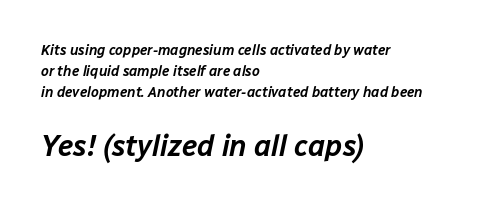
Q: Is the text italic (slanted)? A: Yes, it leans right by about 12 degrees.
Q: Is the text underlined? A: No.
Q: How is the paragraph aligned? A: Left-aligned.
Q: Is the spacing between letters normal or unusually wide? A: Normal.
Q: Is the spacing between lines tight, normal or loose? A: Normal.
Q: Which block of text is set in a larger size, the first (top) or the second (bottom)? A: The second (bottom) one.
Q: Width (condensed, normal, or wide)? A: Normal.
Q: Stroke contrast? A: Low.
Q: x-height? A: Medium.
Q: Monospaced? A: No.
